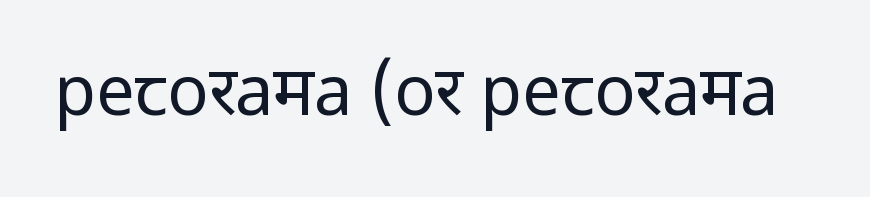
Nothing heavy about these letters — not bold at all. The rendering uses natural spacing where letterforms have individual widths. The characters display no serif detailing; their extremities are plain. There is no visible air inserted between adjacent glyphs. Clear beneath every line of the passage.
